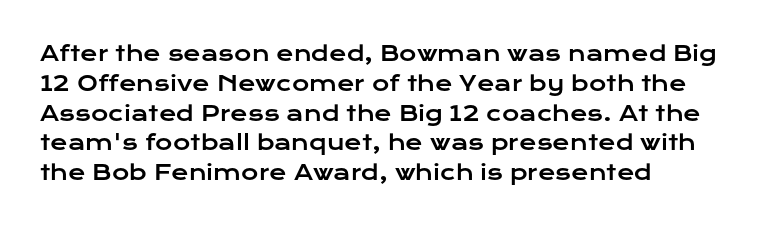
Q: Is the text italic (slanted)? A: No, it is upright.
Q: Is the text underlined? A: No.
Q: How is the paragraph aligned? A: Left-aligned.
Q: Is the spacing between letters normal or unusually wide? A: Normal.
Q: Is the spacing between lines tight, normal or loose? A: Normal.
